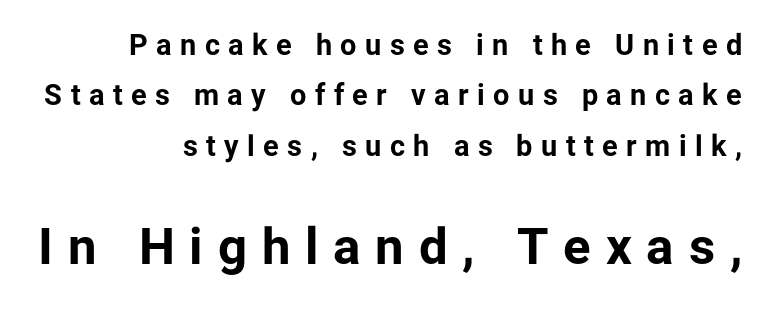
The rendering inserts visible extra space after every character. All the whitespace from short lines collects on the left. Just letters on the line, the space beneath them empty. The rendering shows plain stroke endings on the letterforms — a sans-serif design. A dark, heavy texture on the line: the type is bold. Caption: upper text group reduced, lower text group enlarged.
